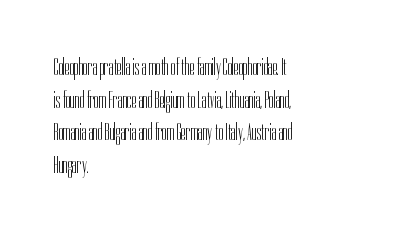
Plain, unruled lines of type. Ordinary non-slanted type is in use. Does extra space separate the letters? No, they use regular spacing. This is not heavy type; no bold has been used. These lines sit exactly where default settings would place them. Reading down the block, your eye returns to a fixed left position each line.
